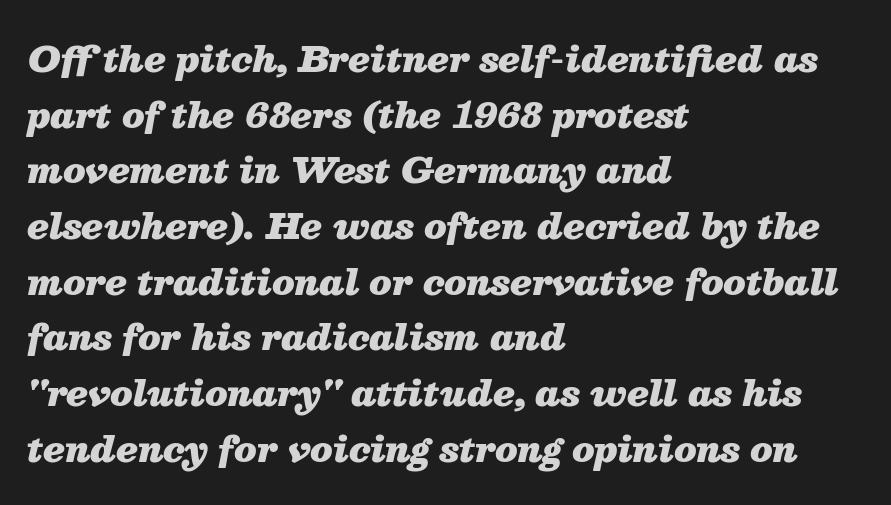
A typesetter would mark this as italic. Plenty of ink on the page — the face is bold. Nobody touched the tracking dial on this one. These lines stack with their left ends in a neat column.
